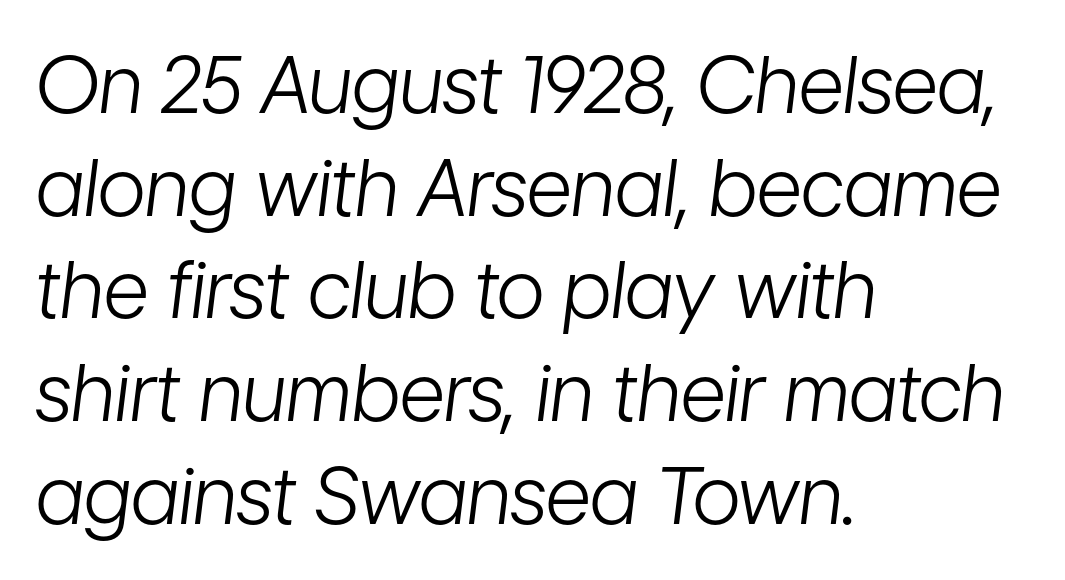
The image shows 79 px light, condensed type, italic (leaning right); set left-aligned, normal line spacing (1.3x), normal letter spacing, not underlined; low stroke contrast and a medium x-height.
